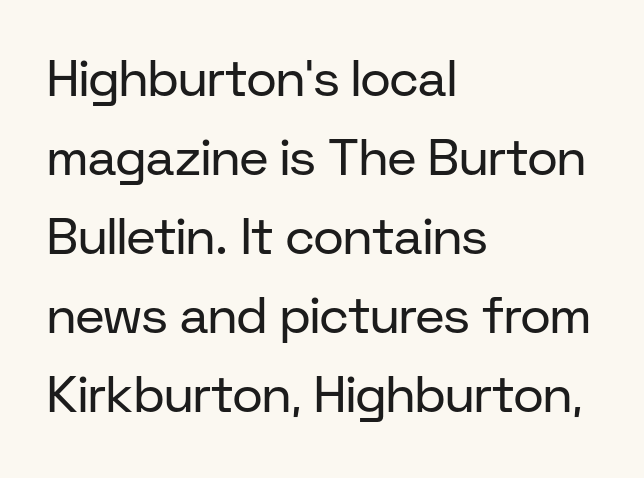
{"serif": "no", "italic": "no", "bold": "no", "weight": "regular", "width": "normal", "stroke_contrast": "low", "x_height": "medium", "monospaced": "no", "underline": "no", "align": "left", "line_spacing": "normal", "line_spacing_ratio": 1.55, "letter_spacing": "normal", "letter_spacing_em": 0.0, "glyph_px": 51}
